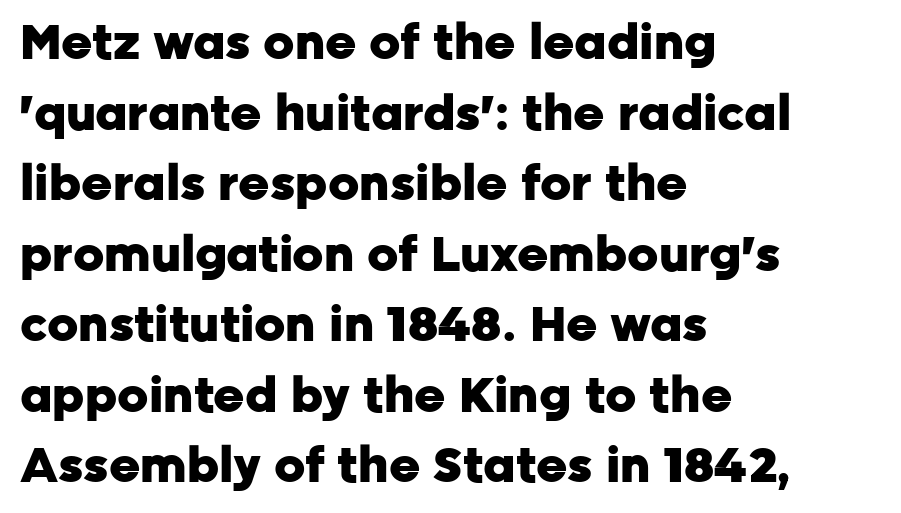
Q: Is the text bold? A: Yes.
Q: Is the text italic (slanted)? A: No, it is upright.
Q: Is the typeface a serif or a sans-serif typeface? A: Sans-serif.
Q: Is the text underlined? A: No.
Q: How is the paragraph aligned? A: Left-aligned.
Q: Is the spacing between letters normal or unusually wide? A: Normal.
Q: Is the spacing between lines tight, normal or loose? A: Normal.
Q: Width (condensed, normal, or wide)? A: Normal.
Q: Stroke contrast? A: Low.
Q: x-height? A: Medium.
Q: Monospaced? A: No.
